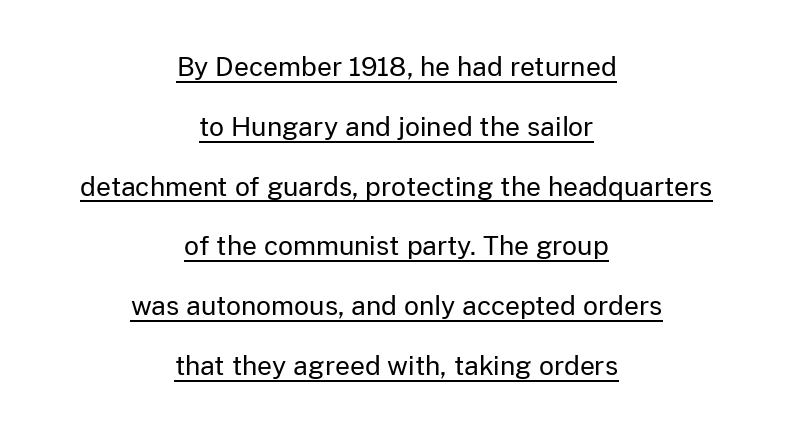
The font is comparable to plain body text, perhaps lighter. Tall strokes in this sample are plumb rather than angled. Horizontal bands of white between lines are thick stripes. Students, observe the line beneath the letters — that is underlining. Each line is balanced around a shared central axis.
